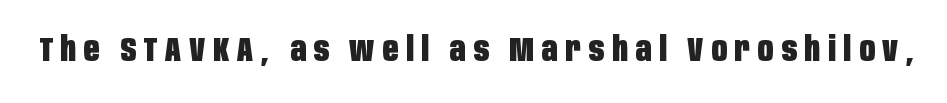
{"serif": "no", "italic": "no", "bold": "yes", "weight": "heavy", "width": "condensed", "stroke_contrast": "low", "x_height": "large", "monospaced": "no", "underline": "no", "letter_spacing": "wide", "letter_spacing_em": 0.23, "glyph_px": 34}
